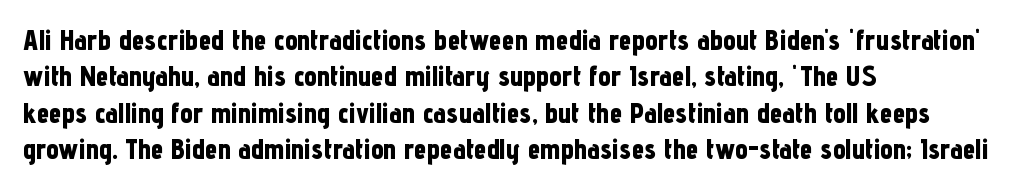
{"serif": "no", "italic": "no", "bold": "yes", "weight": "bold", "width": "condensed", "stroke_contrast": "low", "x_height": "medium", "monospaced": "no", "underline": "no", "align": "left", "line_spacing": "normal", "line_spacing_ratio": 1.3, "letter_spacing": "normal", "letter_spacing_em": 0.0, "glyph_px": 28}
